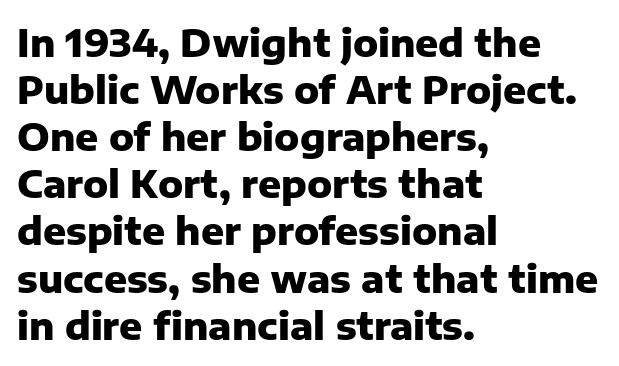
Observe the ordinary spacing: letters are neighbours, not strangers. Typeset ragged right — the left edge is the straight one. Note: no serifs on the glyphs. Nope, not italic — everything's standing straight. Each letter keeps its own natural width here, so spacing adapts to shape.
